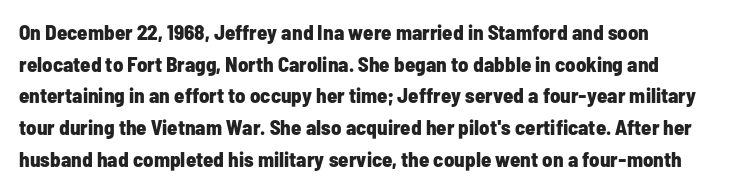
The image shows 21 px bold type, upright; set left-aligned, normal line spacing (1.51x), normal letter spacing, not underlined.
